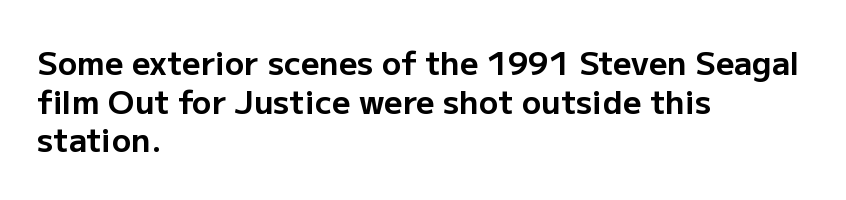
{"serif": "no", "italic": "no", "bold": "yes", "weight": "bold", "width": "normal", "stroke_contrast": "low", "x_height": "medium", "monospaced": "no", "underline": "no", "align": "left", "line_spacing_ratio": 1.21, "letter_spacing": "normal", "letter_spacing_em": 0.0, "glyph_px": 32}
